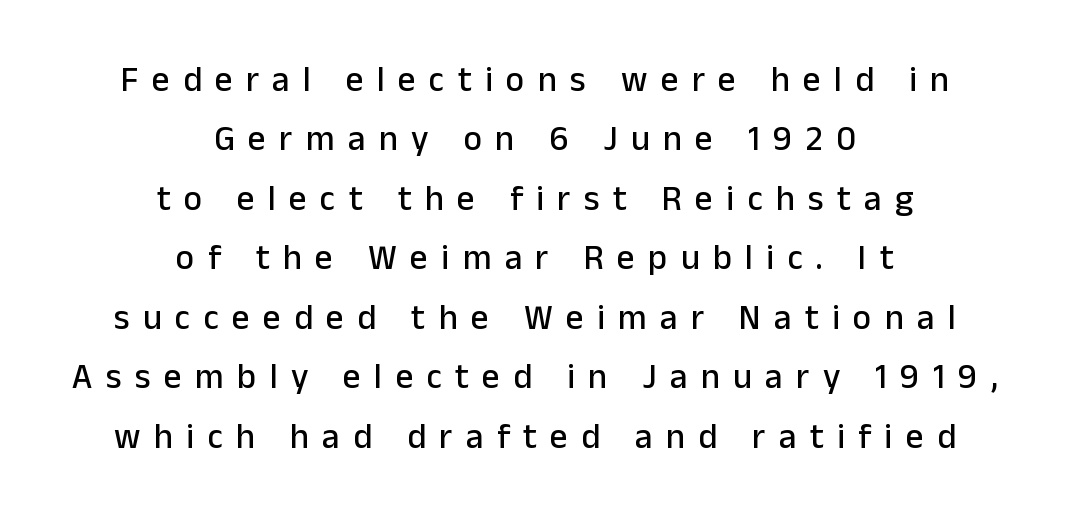
The image shows 35 px sans-serif type, upright; set centered, normal line spacing (1.7x), unusually wide letter spacing (+0.38 em), not underlined; low stroke contrast and a medium x-height.
